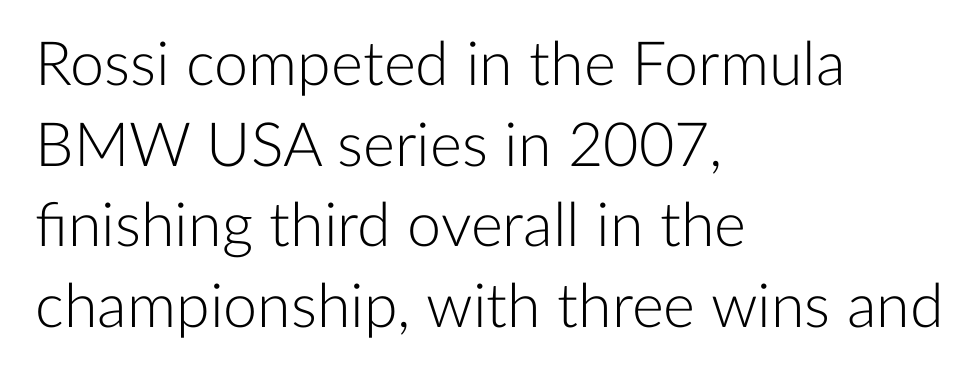
Q: Is the text bold? A: No.
Q: Is the text italic (slanted)? A: No, it is upright.
Q: Is the typeface a serif or a sans-serif typeface? A: Sans-serif.
Q: Is the text underlined? A: No.
Q: How is the paragraph aligned? A: Left-aligned.
Q: Is the spacing between letters normal or unusually wide? A: Normal.
Q: Is the spacing between lines tight, normal or loose? A: Normal.
Q: Width (condensed, normal, or wide)? A: Normal.
Q: Stroke contrast? A: Low.
Q: x-height? A: Medium.
Q: Monospaced? A: No.
